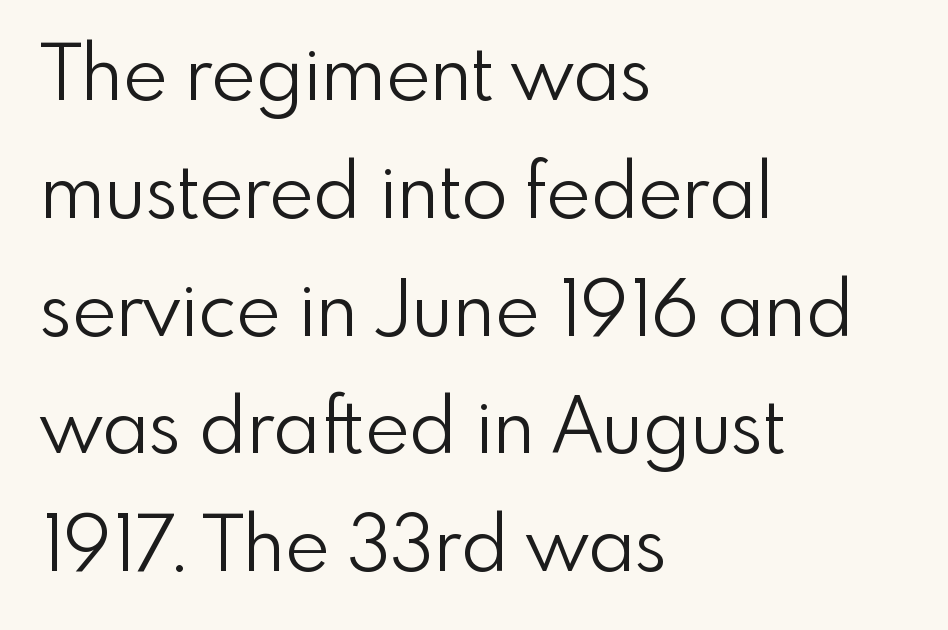
{"serif": "no", "italic": "no", "bold": "no", "weight": "light", "width": "normal", "stroke_contrast": "low", "x_height": "small", "monospaced": "no", "underline": "no", "align": "left", "line_spacing": "normal", "line_spacing_ratio": 1.55, "letter_spacing": "normal", "letter_spacing_em": 0.0, "glyph_px": 76}
